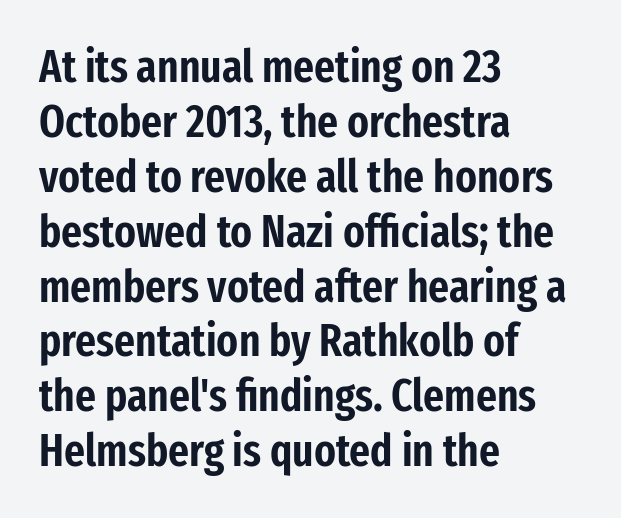
{"serif": "no", "italic": "no", "width": "condensed", "stroke_contrast": "low", "x_height": "medium", "monospaced": "no", "underline": "no", "align": "left", "line_spacing_ratio": 1.22, "letter_spacing": "normal", "letter_spacing_em": 0.0, "glyph_px": 45}
